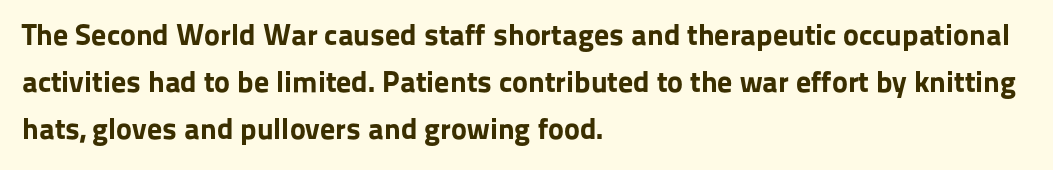
The image shows 30 px bold sans-serif type, upright; set left-aligned, normal line spacing (1.57x), normal letter spacing, not underlined; low stroke contrast and a medium x-height.
